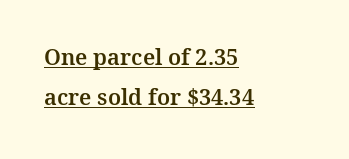
The lettering is marked with a stroke running underneath it. This sample uses an upright cut, with every glyph sitting square on the baseline. Short note: letters normally spaced. Line starts are locked; line ends wander.
